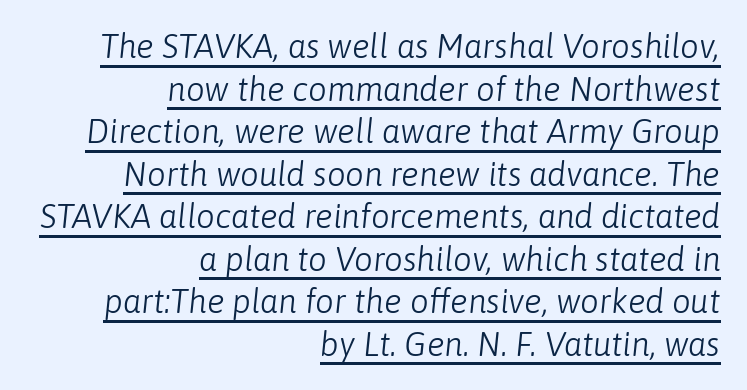
The image shows 33 px light type, italic (leaning right); set right-aligned, normal line spacing (1.29x), normal letter spacing, underlined; low stroke contrast and a medium x-height.
